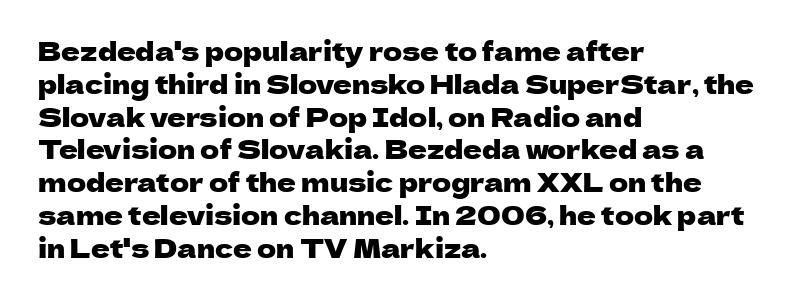
The image shows 26 px text type, upright; set left-aligned, normal line spacing (1.26x), normal letter spacing, not underlined.
